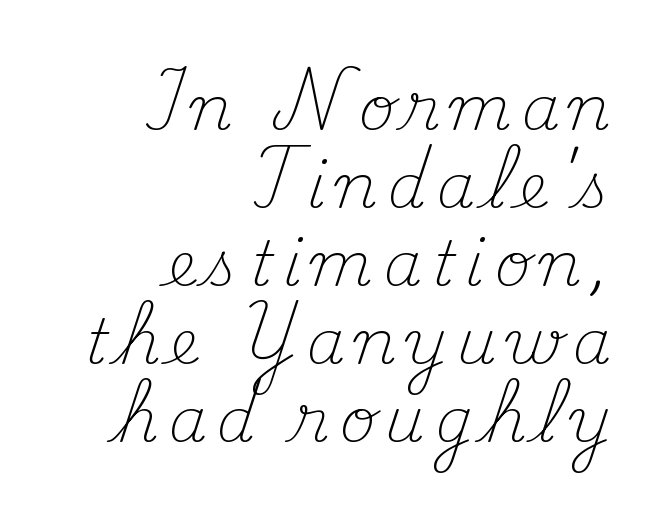
The typeface has the unassuming heft of standard copy or less. The letters advance in unequal steps, a hallmark of proportional type. Quick note: underline off. The typeface chosen for these lines features serifs. This block has exactly the height ordinary leading produces.
